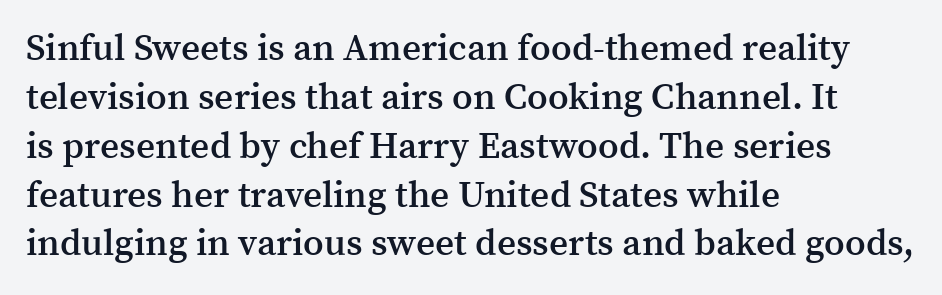
Q: Is the text bold? A: Semi-bold.
Q: Is the text italic (slanted)? A: No, it is upright.
Q: Is the typeface a serif or a sans-serif typeface? A: Serif.
Q: Is the text underlined? A: No.
Q: How is the paragraph aligned? A: Left-aligned.
Q: Is the spacing between letters normal or unusually wide? A: Normal.
Q: Is the spacing between lines tight, normal or loose? A: Normal.
Q: Width (condensed, normal, or wide)? A: Normal.
Q: Stroke contrast? A: Medium.
Q: x-height? A: Medium.
Q: Monospaced? A: No.
